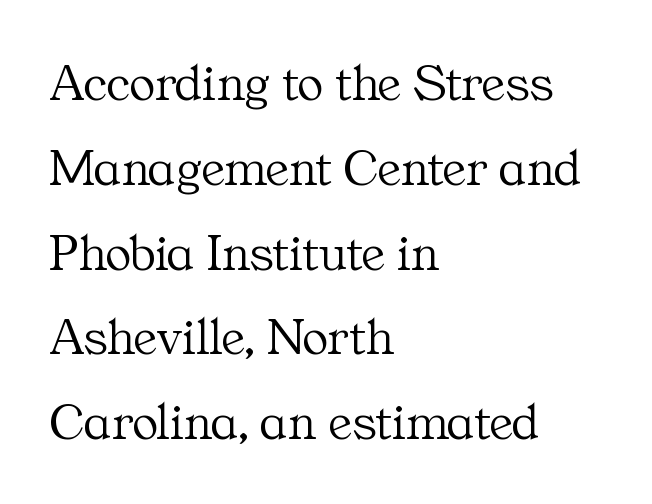
Q: Is the text bold? A: No.
Q: Is the text italic (slanted)? A: No, it is upright.
Q: Is the typeface a serif or a sans-serif typeface? A: Serif.
Q: Is the text underlined? A: No.
Q: How is the paragraph aligned? A: Left-aligned.
Q: Is the spacing between letters normal or unusually wide? A: Normal.
Q: Is the spacing between lines tight, normal or loose? A: Normal.
Q: Width (condensed, normal, or wide)? A: Normal.
Q: Stroke contrast? A: Medium.
Q: x-height? A: Medium.
Q: Monospaced? A: No.
